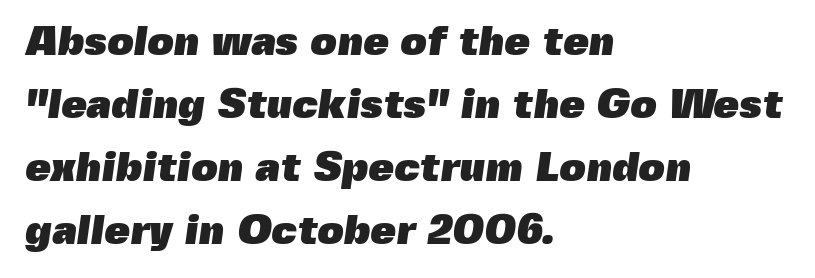
Q: Is the text bold? A: Yes.
Q: Is the typeface a serif or a sans-serif typeface? A: Sans-serif.
Q: Is the text underlined? A: No.
Q: How is the paragraph aligned? A: Left-aligned.
Q: Is the spacing between letters normal or unusually wide? A: Normal.
Q: Is the spacing between lines tight, normal or loose? A: Normal.
Q: Width (condensed, normal, or wide)? A: Normal.
Q: x-height? A: Medium.
Q: Monospaced? A: No.
